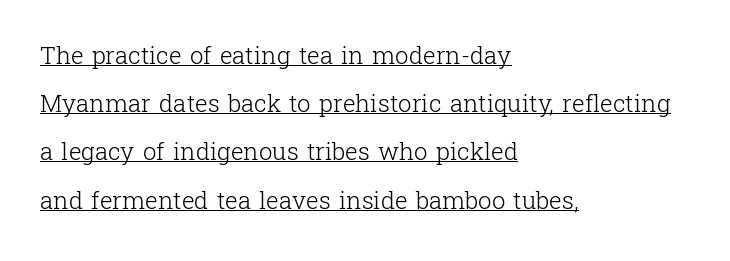
{"italic": "no", "bold": "no", "underline": "yes", "align": "left", "line_spacing": "loose", "line_spacing_ratio": 2.01, "letter_spacing": "normal", "letter_spacing_em": 0.0, "glyph_px": 24}
